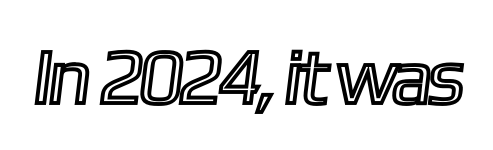
Descender tails drop into unmarked territory. Students, note that the glyphs here touch the page at normal intervals. Do the characters align in a grid? No, the font is proportional.
